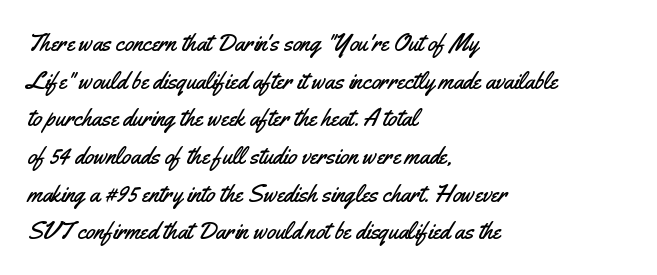
Students, observe: this is what conventionally led text looks like. Horizontally, the lines are justified to the leading edge only. The type is set solid horizontally, with unmodified tracking. The baseline area is clear.
